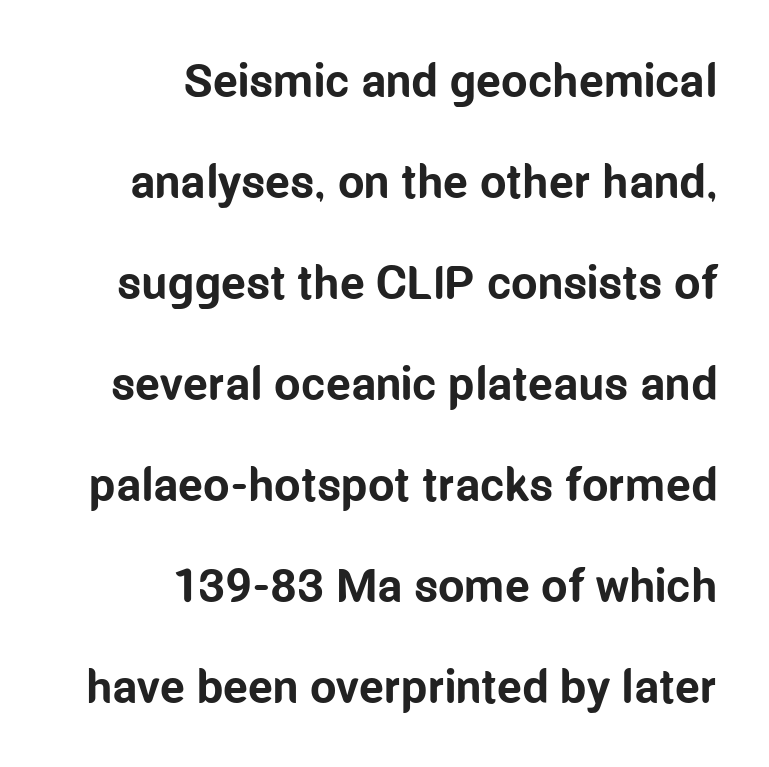
Q: Is the text bold? A: Yes.
Q: Is the text italic (slanted)? A: No, it is upright.
Q: Is the typeface a serif or a sans-serif typeface? A: Sans-serif.
Q: Is the text underlined? A: No.
Q: How is the paragraph aligned? A: Right-aligned.
Q: Is the spacing between letters normal or unusually wide? A: Normal.
Q: Is the spacing between lines tight, normal or loose? A: Loose.
Q: Width (condensed, normal, or wide)? A: Condensed.
Q: Stroke contrast? A: Low.
Q: x-height? A: Medium.
Q: Monospaced? A: No.
